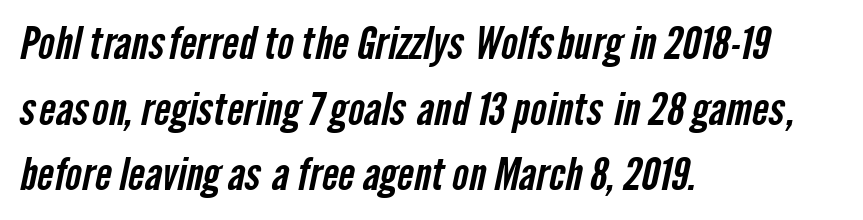
The typesetter chose a ragged-right arrangement here. Tracking value appears to be zero — textbook default spacing. Spacing verdict: proportional, widths tailored to each character. The passage shown is typeset with a sans-serif family. Regular leading.
